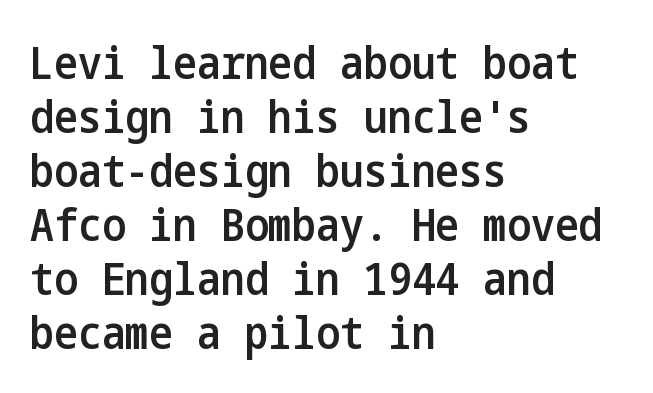
{"serif": "no", "italic": "no", "bold": "semi", "weight": "semibold", "width": "condensed", "stroke_contrast": "low", "x_height": "medium", "underline": "no", "align": "left", "line_spacing_ratio": 1.2, "letter_spacing": "normal", "letter_spacing_em": 0.0, "glyph_px": 45}
